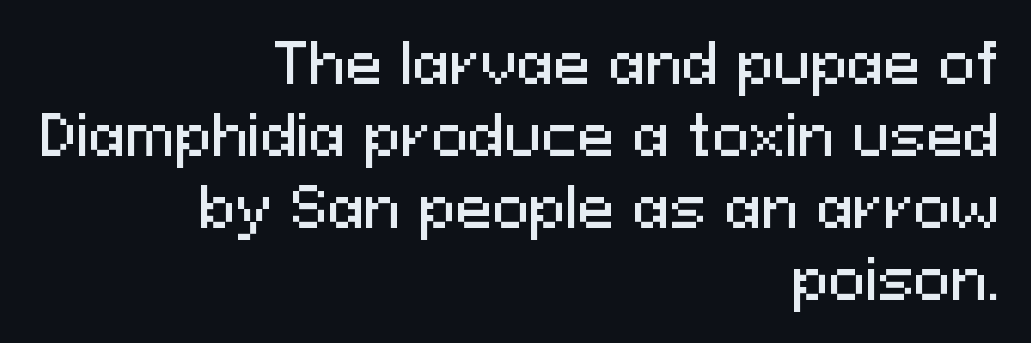
The image shows 55 px sans-serif type, upright; set right-aligned, normal line spacing (1.31x), normal letter spacing, not underlined; medium stroke contrast and a medium x-height.
